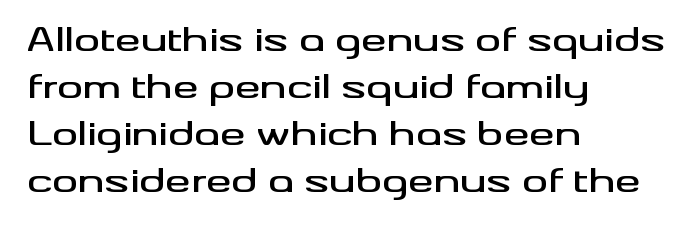
{"serif": "no", "italic": "no", "width": "wide", "stroke_contrast": "medium", "x_height": "small", "monospaced": "no", "underline": "no", "align": "left", "line_spacing": "normal", "line_spacing_ratio": 1.47, "letter_spacing": "normal", "letter_spacing_em": 0.0, "glyph_px": 32}
